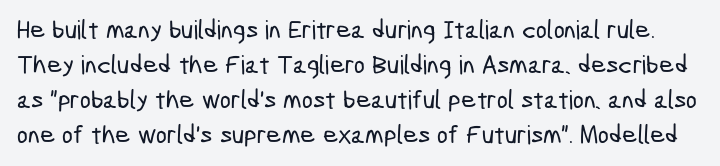
The string is rendered with underlining switched off. A normal amount of white space separates one row of letters from the next. Is the letter spacing exaggerated? No — it looks like the ordinary default.
